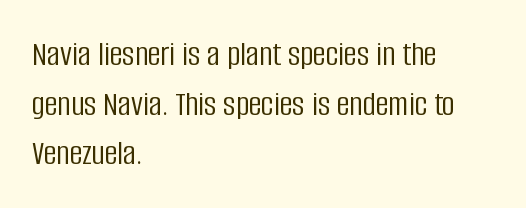
Q: Is the text bold? A: No.
Q: Is the text italic (slanted)? A: No, it is upright.
Q: Is the typeface a serif or a sans-serif typeface? A: Sans-serif.
Q: Is the text underlined? A: No.
Q: How is the paragraph aligned? A: Left-aligned.
Q: Is the spacing between letters normal or unusually wide? A: Normal.
Q: Is the spacing between lines tight, normal or loose? A: Normal.
Q: Width (condensed, normal, or wide)? A: Condensed.
Q: Stroke contrast? A: Low.
Q: x-height? A: Large.
Q: Monospaced? A: No.
